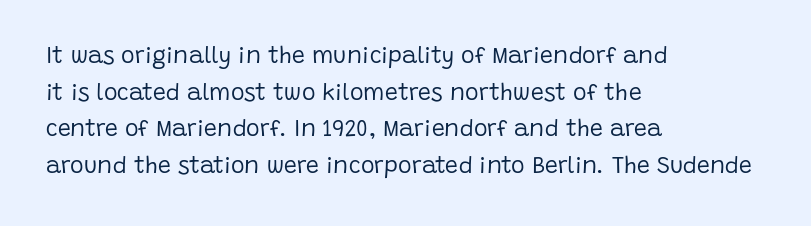
The image shows 23 px text type, upright; set left-aligned, normal line spacing (1.59x), normal letter spacing, not underlined.
